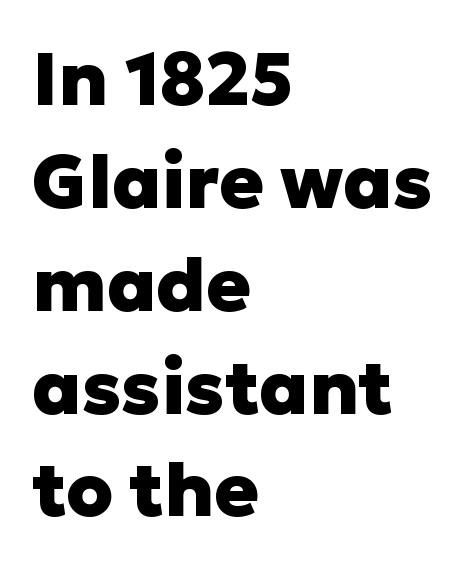
{"serif": "no", "italic": "no", "bold": "yes", "weight": "heavy", "width": "normal", "stroke_contrast": "low", "x_height": "medium", "monospaced": "no", "underline": "no", "align": "left", "line_spacing": "normal", "line_spacing_ratio": 1.39, "letter_spacing": "normal", "letter_spacing_em": 0.0, "glyph_px": 74}
